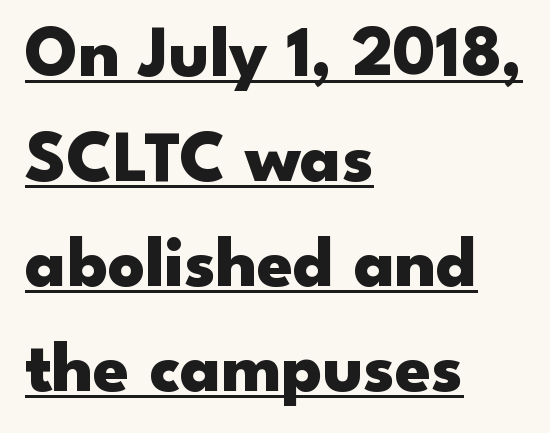
The image shows 72 px heavy, wide sans-serif type, upright; set left-aligned, normal line spacing (1.46x), normal letter spacing, underlined; low stroke contrast and a small x-height.
